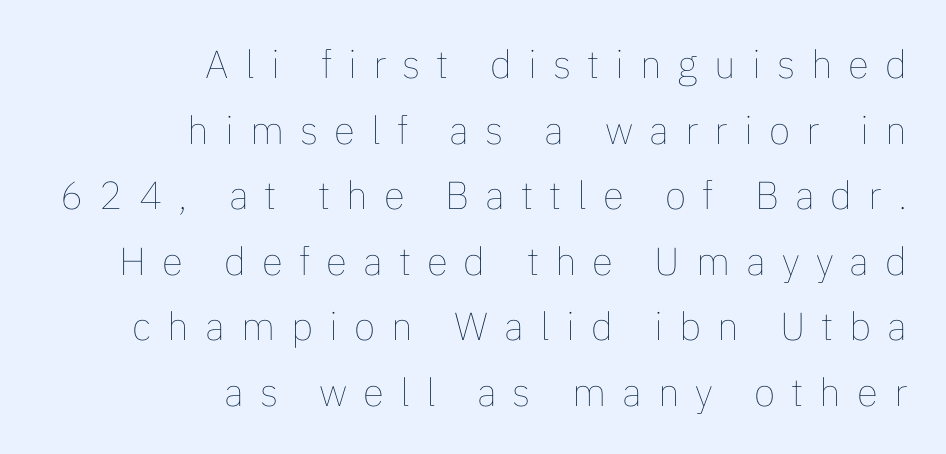
Q: Is the text bold? A: No.
Q: Is the text italic (slanted)? A: No, it is upright.
Q: Is the text underlined? A: No.
Q: How is the paragraph aligned? A: Right-aligned.
Q: Is the spacing between letters normal or unusually wide? A: Unusually wide.
Q: Is the spacing between lines tight, normal or loose? A: Normal.
Q: Width (condensed, normal, or wide)? A: Normal.
Q: Stroke contrast? A: Low.
Q: x-height? A: Medium.
Q: Monospaced? A: No.
